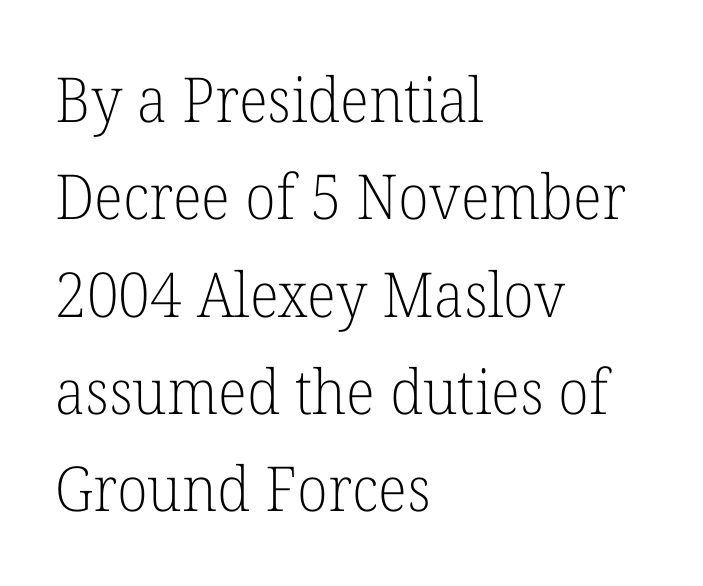
The type is set solid horizontally, with unmodified tracking. Proportional: the letters do not fall into vertical columns. Line beginnings align vertically; line endings do not. Tall strokes in this sample are plumb rather than angled. What kind of face is this? One with serifs. The typesetting does not lean heavy: it is not bold.
